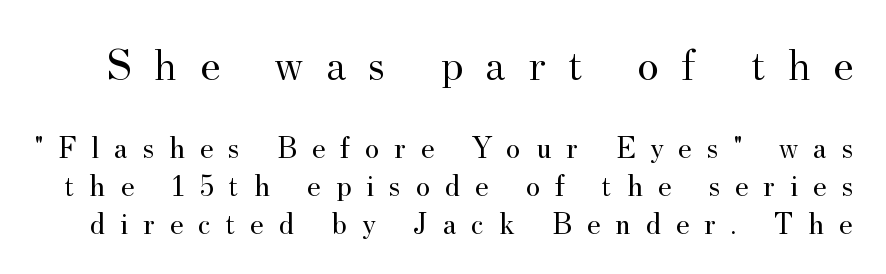
The tracking jumps out immediately: characters are airy and widely separated. A student would notice the top passage is typeset larger than what follows. The passage shown is typed in a proportional face where columns would drift. A roman cut, with each character standing at attention.
